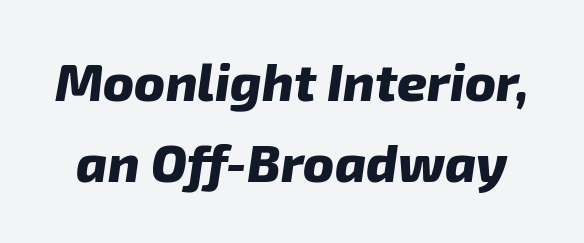
The image shows 52 px heavy type, italic (leaning right); set normal line spacing (1.56x), normal letter spacing, not underlined; low stroke contrast and a medium x-height.
